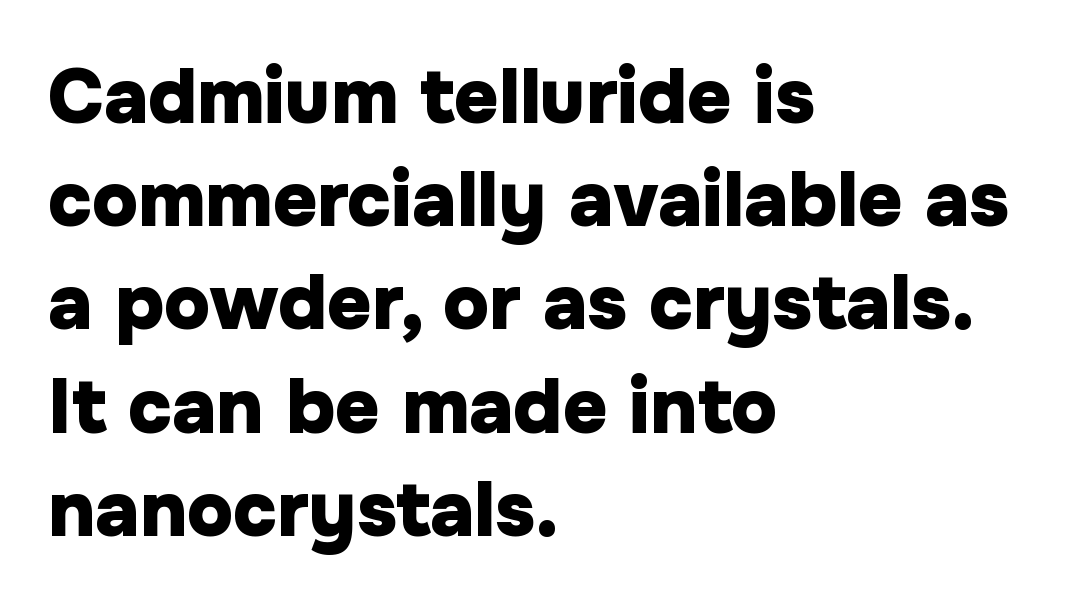
Q: Is the text bold? A: Yes.
Q: Is the text italic (slanted)? A: No, it is upright.
Q: Is the typeface a serif or a sans-serif typeface? A: Sans-serif.
Q: Is the text underlined? A: No.
Q: How is the paragraph aligned? A: Left-aligned.
Q: Is the spacing between letters normal or unusually wide? A: Normal.
Q: Is the spacing between lines tight, normal or loose? A: Normal.
Q: Width (condensed, normal, or wide)? A: Normal.
Q: Stroke contrast? A: Low.
Q: x-height? A: Medium.
Q: Monospaced? A: No.
